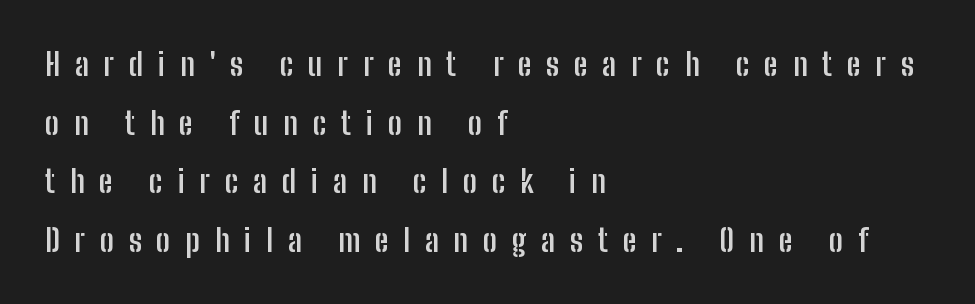
The rendering inserts visible extra space after every character. In terms of letterform style, serifs are entirely absent. Every stem runs plumb, perpendicular to the baseline. Here the designer chose a conventional face with non-uniform glyph widths. Each glyph is drawn with heavy, bold strokes. The space beneath each line is pristine and unruled.
